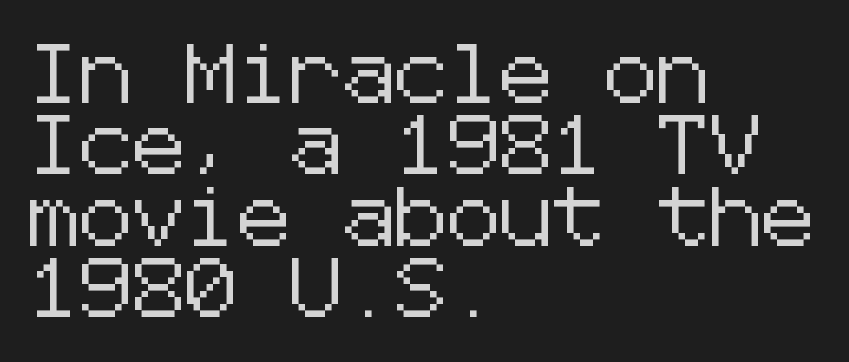
The image shows 59 px sans-serif type, upright; set left-aligned, line spacing 1.21x, normal letter spacing, not underlined; low stroke contrast and a medium x-height.
